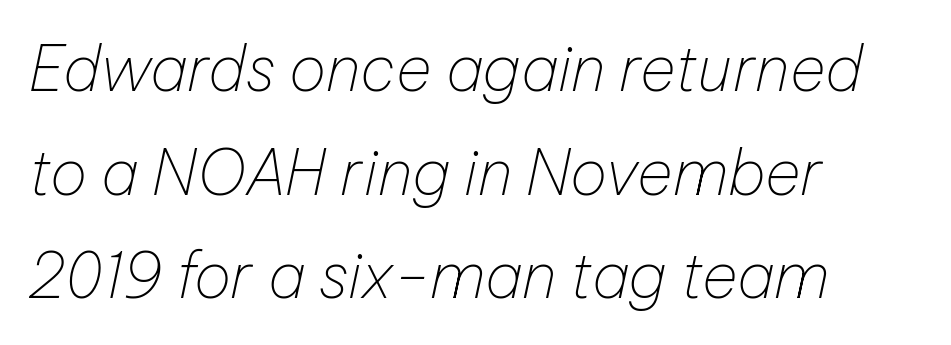
{"italic": "yes", "lean": "right", "slant_degrees": 12, "bold": "no", "weight": "thin", "width": "normal", "stroke_contrast": "low", "x_height": "medium", "monospaced": "no", "underline": "no", "align": "left", "line_spacing": "normal", "line_spacing_ratio": 1.67, "letter_spacing": "normal", "letter_spacing_em": 0.0, "glyph_px": 62}
